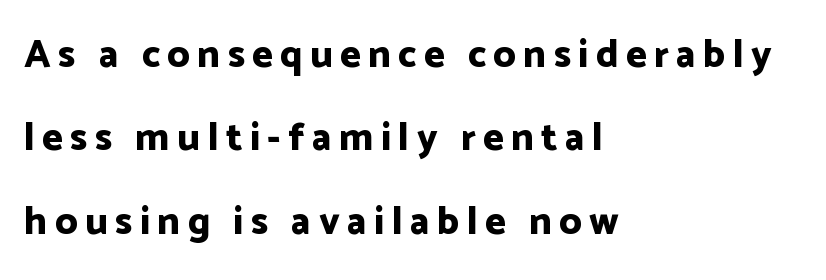
Q: Is the text bold? A: Yes.
Q: Is the text italic (slanted)? A: No, it is upright.
Q: Is the typeface a serif or a sans-serif typeface? A: Sans-serif.
Q: Is the text underlined? A: No.
Q: How is the paragraph aligned? A: Left-aligned.
Q: Is the spacing between lines tight, normal or loose? A: Loose.
Q: Width (condensed, normal, or wide)? A: Normal.
Q: Stroke contrast? A: Low.
Q: x-height? A: Medium.
Q: Monospaced? A: No.
